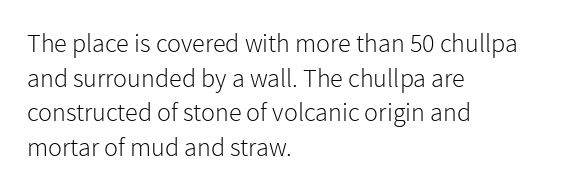
The image shows 26 px text type, upright; set left-aligned, normal line spacing (1.33x), normal letter spacing, not underlined.
